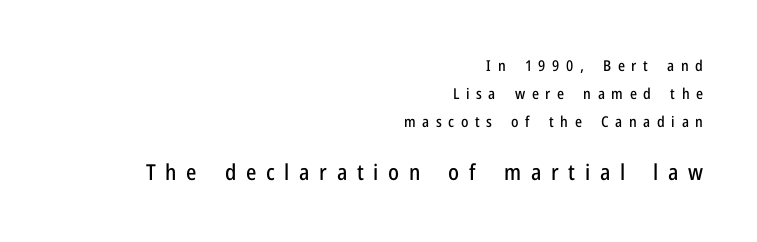
The typography opts for an upright posture over an oblique one. There is plenty of visible air inserted between adjacent glyphs. The rendering anchors every line to the right-hand side. Which chunk is bigger? The second one — the bottom block dwarfs the top. Check under the words: just untouched page.
